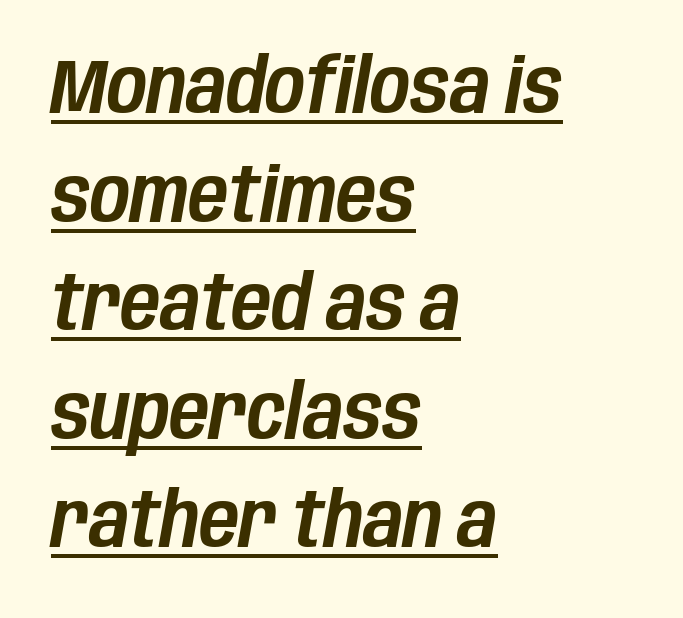
Q: Is the text italic (slanted)? A: Yes, it leans right by about 10 degrees.
Q: Is the text underlined? A: Yes.
Q: How is the paragraph aligned? A: Left-aligned.
Q: Is the spacing between letters normal or unusually wide? A: Normal.
Q: Is the spacing between lines tight, normal or loose? A: Normal.
Q: Width (condensed, normal, or wide)? A: Condensed.
Q: Stroke contrast? A: Low.
Q: x-height? A: Large.
Q: Monospaced? A: No.
